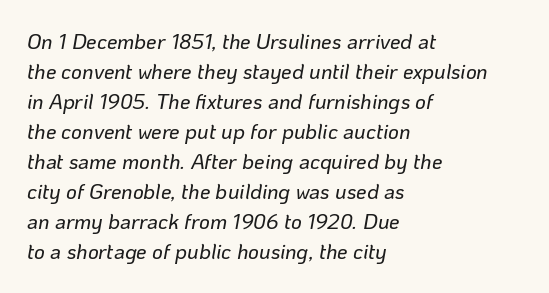
The image shows 21 px text type, italic (leaning right); set left-aligned, normal line spacing (1.43x), normal letter spacing, not underlined.
